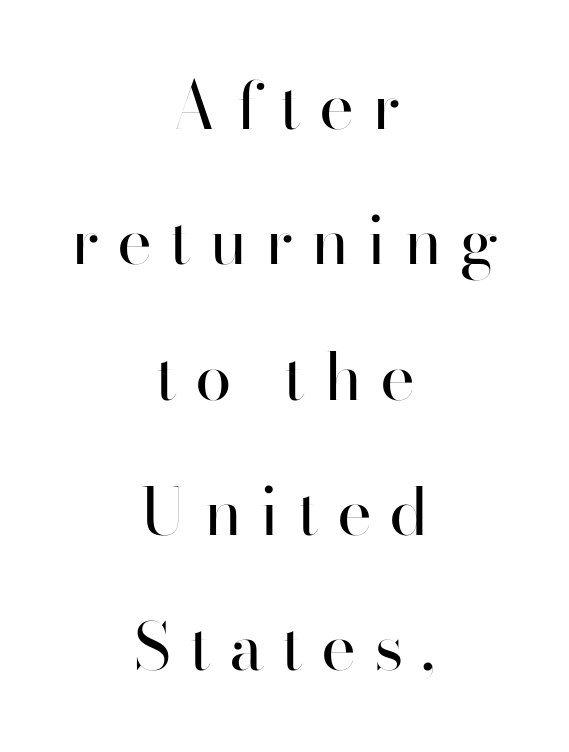
Anything drawn beneath the words? Only blank space. The passage shown is typed in a proportional face where columns would drift. The face looks like a standard text weight, possibly lighter. Every stem runs plumb, perpendicular to the baseline. A great deal of white space separates one row of letters from the next. Is this a sans? Yes — the strokes have no serifs.
